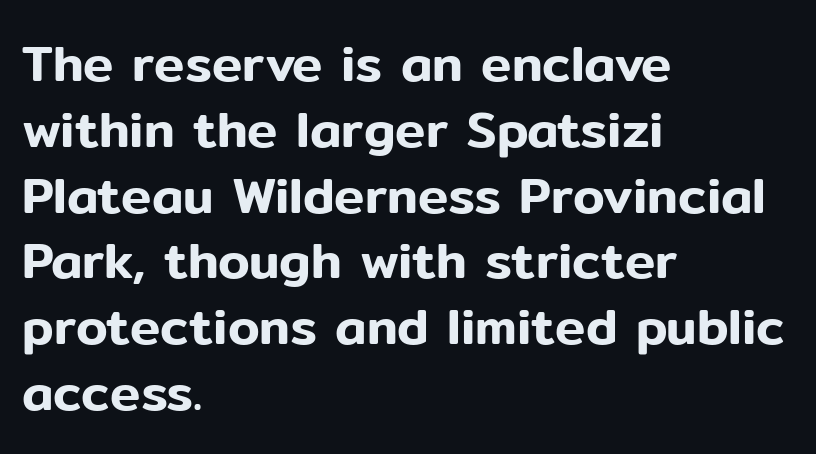
{"serif": "no", "italic": "no", "width": "normal", "stroke_contrast": "low", "x_height": "medium", "monospaced": "no", "underline": "no", "align": "left", "line_spacing": "normal", "line_spacing_ratio": 1.29, "letter_spacing": "normal", "letter_spacing_em": 0.0, "glyph_px": 51}
